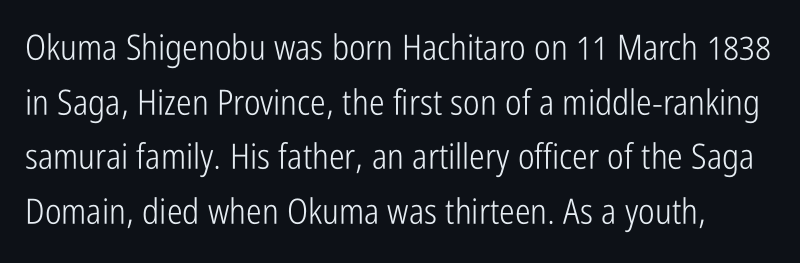
{"serif": "no", "italic": "no", "bold": "no", "weight": "light", "width": "condensed", "stroke_contrast": "low", "x_height": "medium", "monospaced": "no", "underline": "no", "line_spacing": "normal", "line_spacing_ratio": 1.56, "letter_spacing": "normal", "letter_spacing_em": 0.0, "glyph_px": 35}
